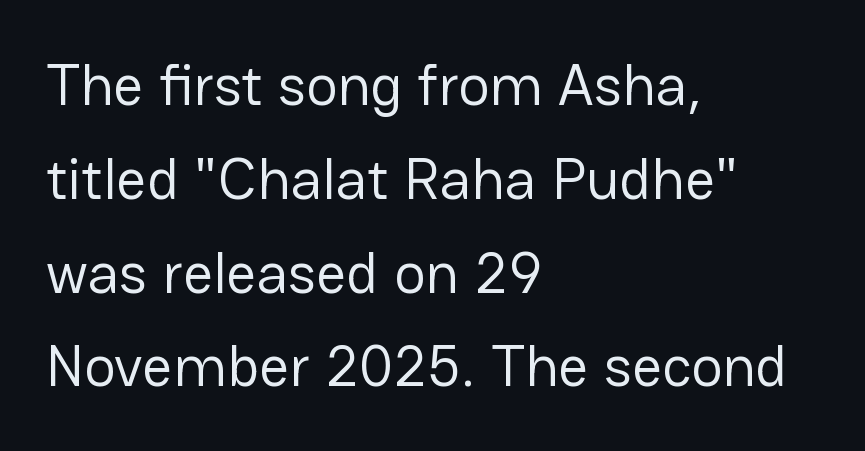
{"serif": "no", "italic": "no", "bold": "no", "weight": "regular", "width": "normal", "stroke_contrast": "low", "x_height": "medium", "monospaced": "no", "underline": "no", "align": "left", "line_spacing": "normal", "line_spacing_ratio": 1.59, "letter_spacing": "normal", "letter_spacing_em": 0.0, "glyph_px": 59}
